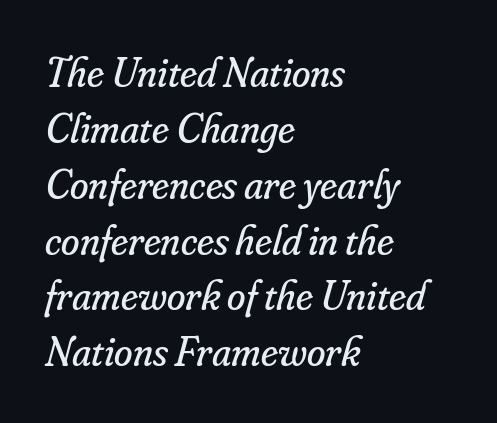
Q: Is the text bold? A: No.
Q: Is the text italic (slanted)? A: Yes, it leans right by about 16 degrees.
Q: Is the typeface a serif or a sans-serif typeface? A: Serif.
Q: Is the text underlined? A: No.
Q: How is the paragraph aligned? A: Left-aligned.
Q: Is the spacing between letters normal or unusually wide? A: Normal.
Q: Is the spacing between lines tight, normal or loose? A: Normal.
Q: Width (condensed, normal, or wide)? A: Normal.
Q: Stroke contrast? A: Low.
Q: x-height? A: Small.
Q: Monospaced? A: No.
